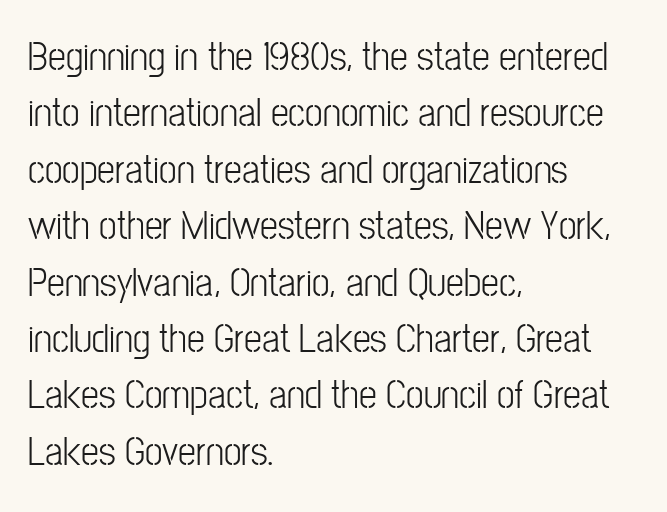
The image shows 40 px light, condensed sans-serif type, upright; set left-aligned, normal line spacing (1.41x), normal letter spacing, not underlined; low stroke contrast and a medium x-height.
